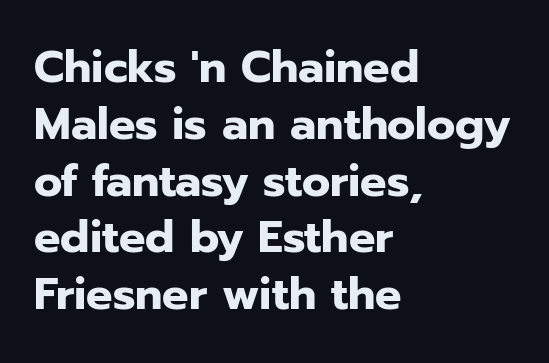
{"serif": "no", "italic": "no", "bold": "yes", "weight": "heavy", "width": "normal", "stroke_contrast": "low", "x_height": "medium", "monospaced": "no", "underline": "no", "align": "left", "line_spacing": "normal", "line_spacing_ratio": 1.29, "letter_spacing": "normal", "letter_spacing_em": 0.0, "glyph_px": 44}
